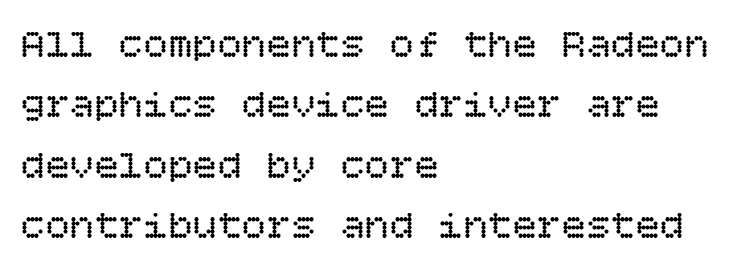
Designer's note — italics off, roman on. This block has exactly the height ordinary leading produces. Bold? No — there's no thickening of the strokes. Letter spacing: default.
